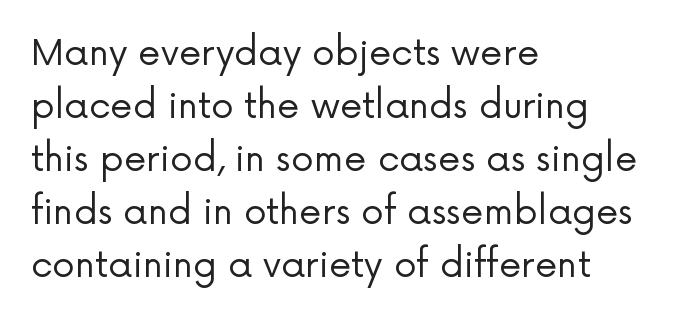
{"serif": "no", "italic": "no", "bold": "no", "weight": "regular", "width": "normal", "stroke_contrast": "low", "x_height": "medium", "monospaced": "no", "underline": "no", "align": "left", "line_spacing": "normal", "line_spacing_ratio": 1.47, "letter_spacing": "normal", "letter_spacing_em": 0.0, "glyph_px": 36}
